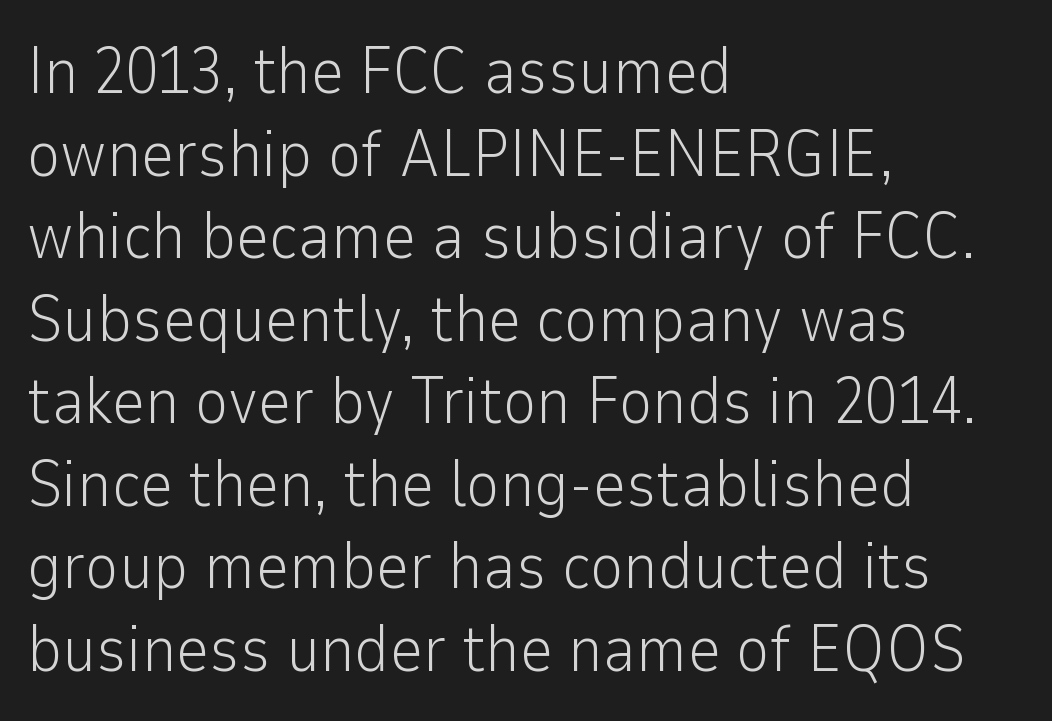
The image shows 65 px light sans-serif type, upright; set left-aligned, normal line spacing (1.27x), normal letter spacing, not underlined; low stroke contrast and a medium x-height.
